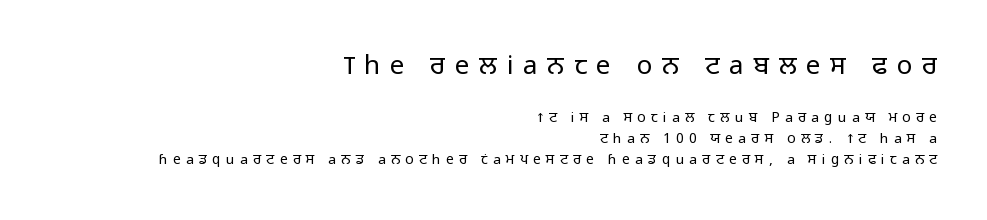
The image shows 26 px text type, upright; set right-aligned, normal line spacing (1.48x), unusually wide letter spacing (+0.37 em), not underlined; the first (top) block is 1.86x larger.
